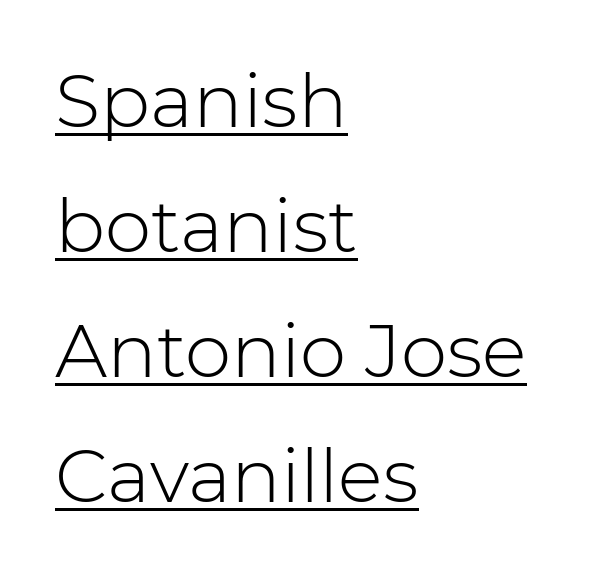
Vertical stems look standard width or narrower in stroke. The passage shown is typeset with a sans-serif family. The leading is moderate, giving the passage an even texture. Posture: straight, roman, zero tilt.
